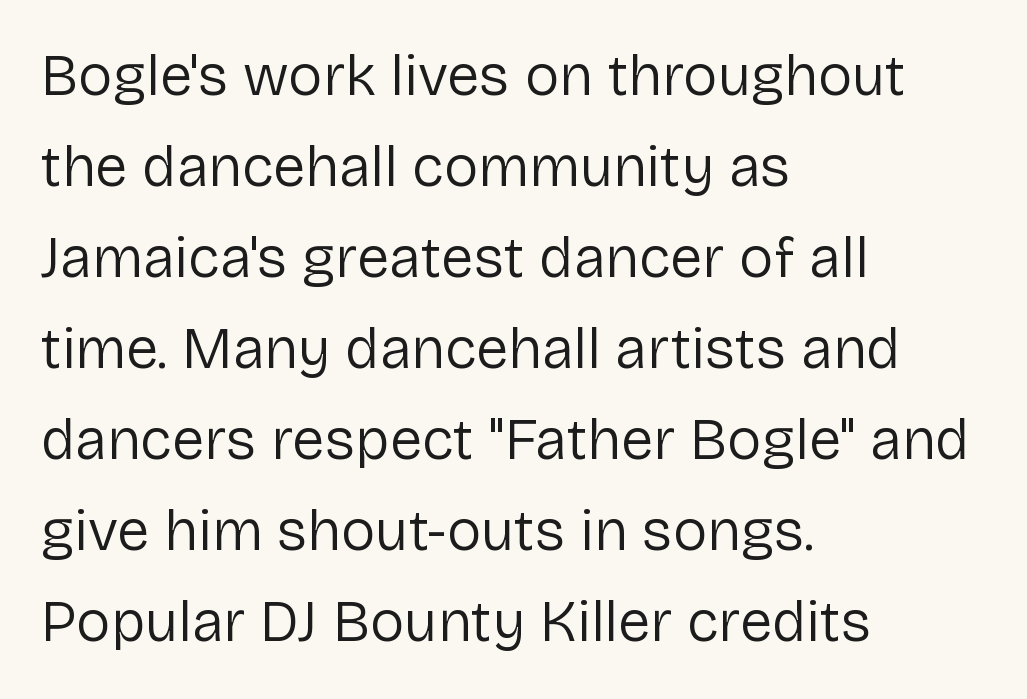
Character widths vary here, with narrow letters taking less room than wide ones. Descenders hang freely into open space. Tracking value appears to be zero — textbook default spacing. The designer went with a sans here, leaving each stem footless. In terms of leading, this rendering sits right in the middle.
